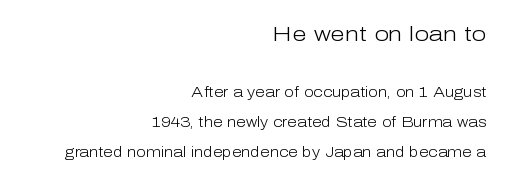
The image shows 21 px text type, upright; set right-aligned, loose line spacing (2.15x), normal letter spacing, not underlined; the first (top) block is 1.5x larger.
